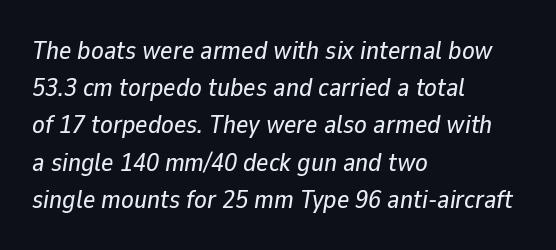
The image shows 26 px text type, italic (leaning right); set left-aligned, normal line spacing (1.43x), normal letter spacing, not underlined.
